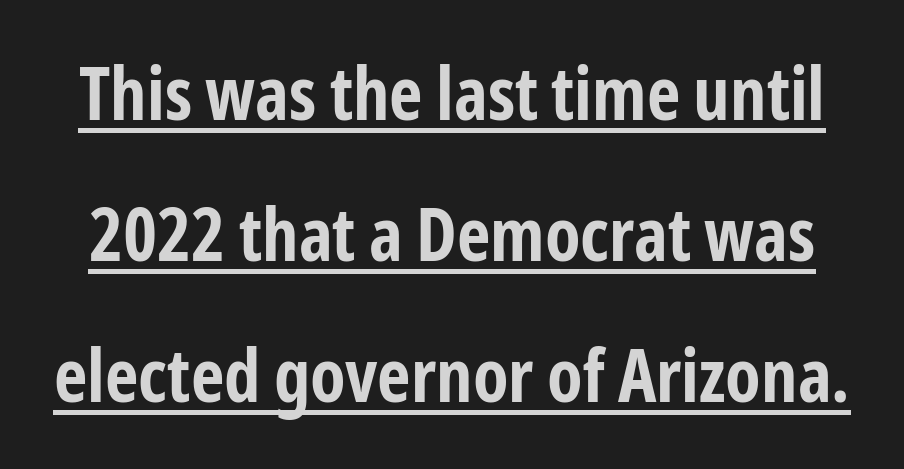
A typesetter would label this face a sans. This sample trades compactness for vertical openness between lines. Here the glyphs are tracked normally, forming tight word shapes. No italicization has been applied; the sample stays upright.
